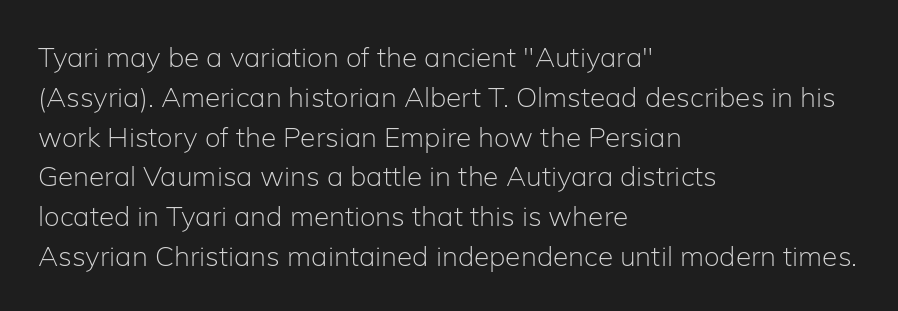
Upright lettering throughout. Compared with a centered layout, this one pins lines to the left instead. The line texture is even and compact thanks to regular tracking. Look at the bottom of the vertical strokes: they stop flat, with no serifs. The face used here is proportionally spaced, like ordinary book or web type. Summary of weight: not heavy and not bold.
